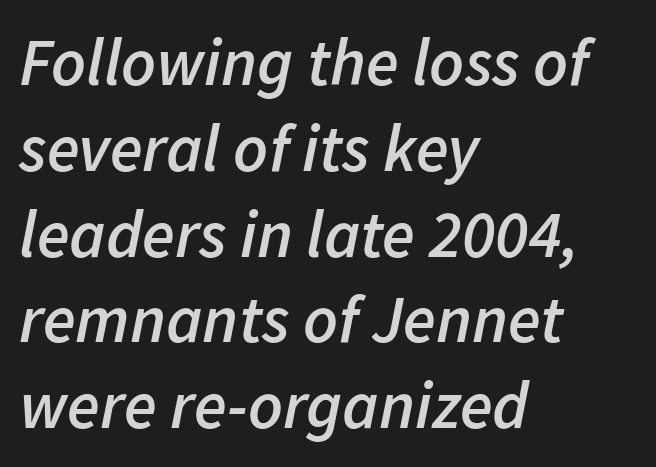
Check the space under the baseline: it is left empty. This sample keeps an unexceptional amount of space between lines. Where is the straight margin? On the left. The strokes are fattened partway — semibold, not bold.
